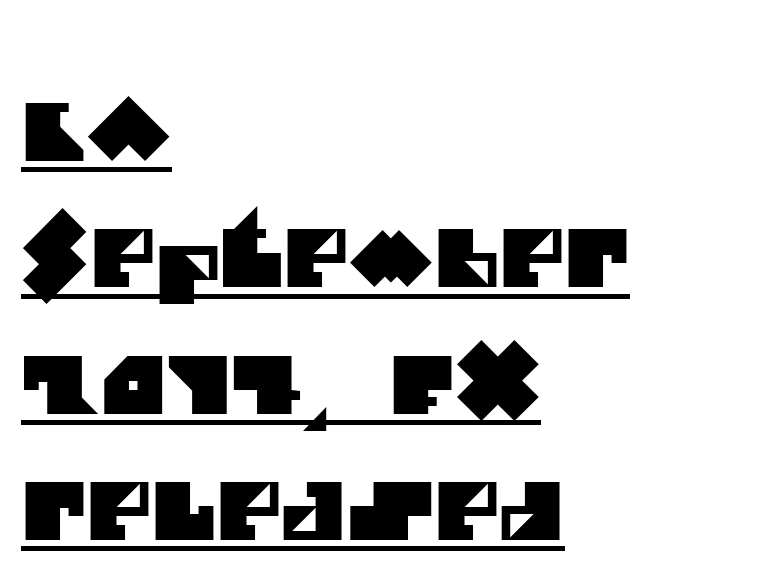
Q: Is the typeface a serif or a sans-serif typeface? A: Sans-serif.
Q: Is the text underlined? A: Yes.
Q: How is the paragraph aligned? A: Left-aligned.
Q: Is the spacing between letters normal or unusually wide? A: Normal.
Q: Is the spacing between lines tight, normal or loose? A: Normal.
Q: Width (condensed, normal, or wide)? A: Normal.
Q: Stroke contrast? A: Medium.
Q: x-height? A: Large.
Q: Monospaced? A: No.
